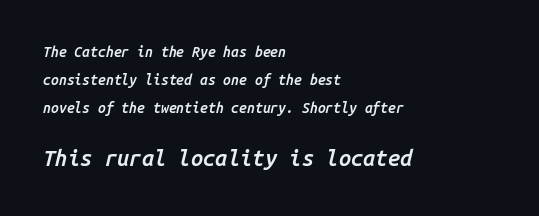
{"italic": "yes", "lean": "right", "slant_degrees": 14, "bold": "semi", "underline": "no", "align": "left", "line_spacing": "loose", "line_spacing_ratio": 2.01, "letter_spacing": "normal", "letter_spacing_em": 0.0, "larger_block": "second", "size_ratio": 1.57, "glyph_px": 22}
